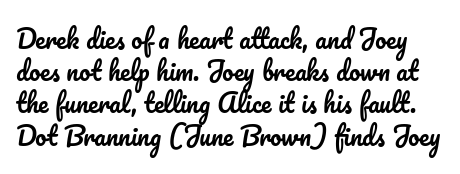
Q: Is the text italic (slanted)? A: Yes.
Q: Is the text underlined? A: No.
Q: Is the spacing between letters normal or unusually wide? A: Normal.
Q: Is the spacing between lines tight, normal or loose? A: Normal.
